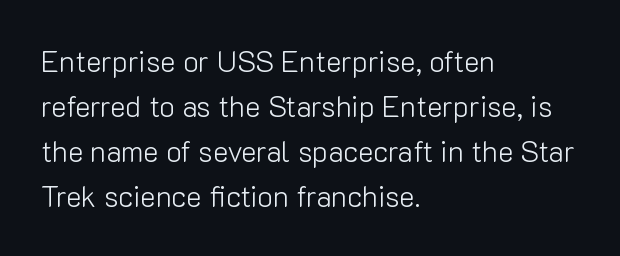
The image shows 29 px light sans-serif type, upright; set left-aligned, normal line spacing (1.55x), normal letter spacing, not underlined; low stroke contrast and a medium x-height.
